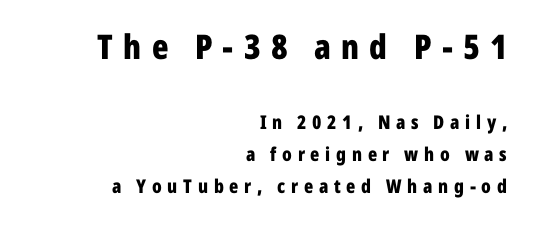
Q: Is the text bold? A: Yes.
Q: Is the text italic (slanted)? A: No, it is upright.
Q: Is the typeface a serif or a sans-serif typeface? A: Sans-serif.
Q: Is the text underlined? A: No.
Q: How is the paragraph aligned? A: Right-aligned.
Q: Is the spacing between letters normal or unusually wide? A: Unusually wide.
Q: Is the spacing between lines tight, normal or loose? A: Normal.
Q: Which block of text is set in a larger size, the first (top) or the second (bottom)? A: The first (top) one.
Q: Width (condensed, normal, or wide)? A: Condensed.
Q: Stroke contrast? A: Low.
Q: x-height? A: Medium.
Q: Monospaced? A: No.
